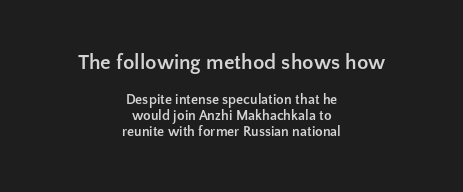
The image shows 21 px bold type, upright; set centered, tight line spacing (1.15x), normal letter spacing, not underlined; the first (top) block is 1.5x larger.
